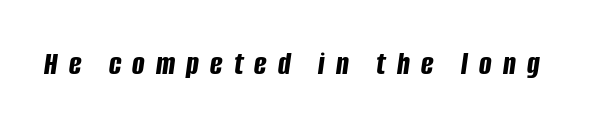
The image shows 33 px bold, condensed type, italic (leaning right); set unusually wide letter spacing (+0.34 em), not underlined; low stroke contrast and a large x-height.
